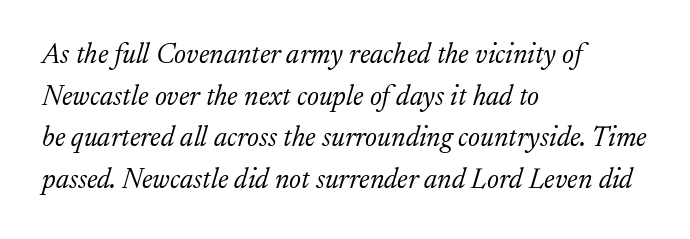
The image shows 28 px light serif type, italic (leaning right); set left-aligned, normal line spacing (1.49x), normal letter spacing, not underlined; low stroke contrast and a medium x-height.
